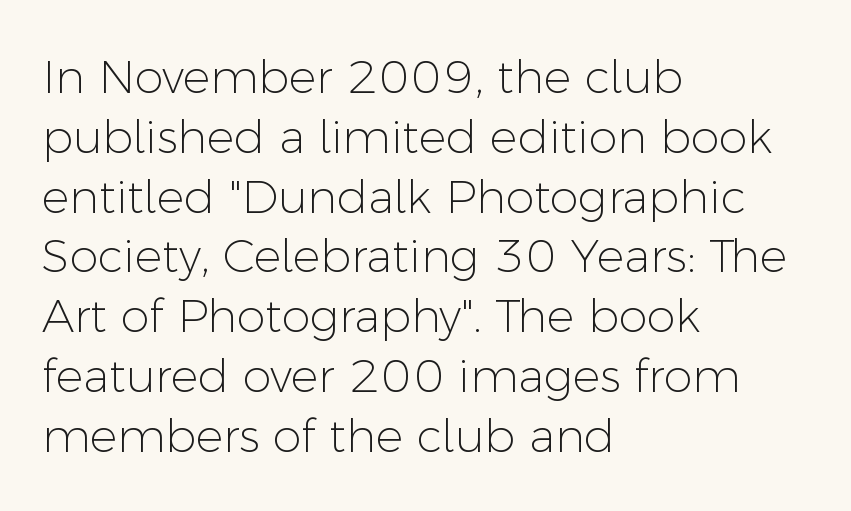
Q: Is the text bold? A: No.
Q: Is the text italic (slanted)? A: No, it is upright.
Q: Is the typeface a serif or a sans-serif typeface? A: Sans-serif.
Q: Is the text underlined? A: No.
Q: How is the paragraph aligned? A: Left-aligned.
Q: Is the spacing between letters normal or unusually wide? A: Normal.
Q: Is the spacing between lines tight, normal or loose? A: Normal.
Q: Width (condensed, normal, or wide)? A: Normal.
Q: Stroke contrast? A: Low.
Q: x-height? A: Medium.
Q: Monospaced? A: No.
